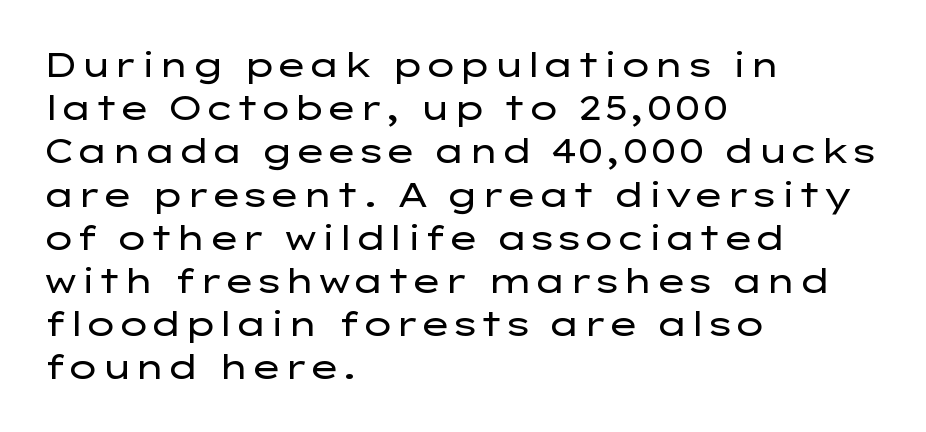
Inter-character spacing is left at the font's built-in metrics. Examine the stroke ends and you'll find no serifs. The baseline area is clear. If you measured baseline to baseline, you'd find a middling distance.
